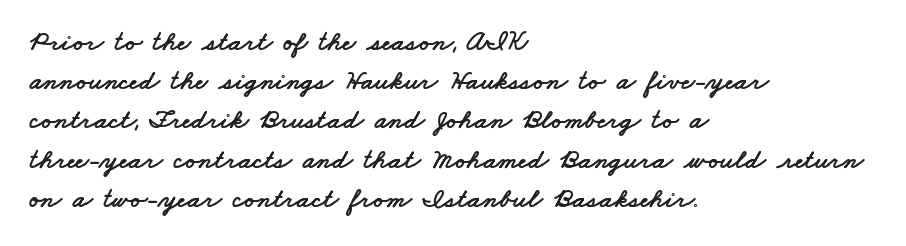
{"serif": "no", "width": "wide", "stroke_contrast": "low", "x_height": "small", "monospaced": "no", "underline": "no", "align": "left", "line_spacing": "normal", "line_spacing_ratio": 1.4, "letter_spacing": "normal", "letter_spacing_em": 0.0, "glyph_px": 28}
